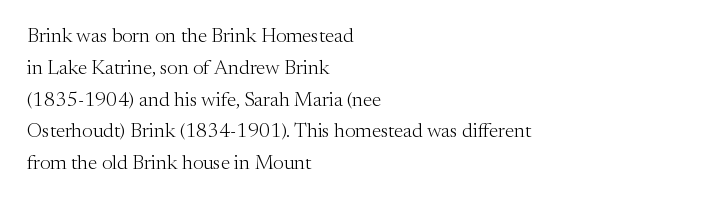
{"italic": "no", "bold": "no", "underline": "no", "align": "left", "line_spacing": "normal", "line_spacing_ratio": 1.59, "letter_spacing": "normal", "letter_spacing_em": 0.0, "glyph_px": 20}
